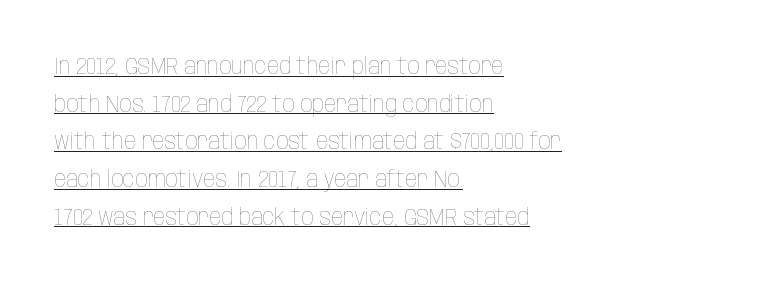
The image shows 24 px text type, upright; set left-aligned, normal line spacing (1.57x), normal letter spacing, underlined.
